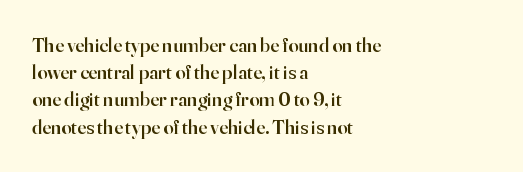
Normally led — the rows are evenly, conventionally spaced. The baseline area is clear. The passage shown is semibold, sitting just below true bold. Style check: upright.
